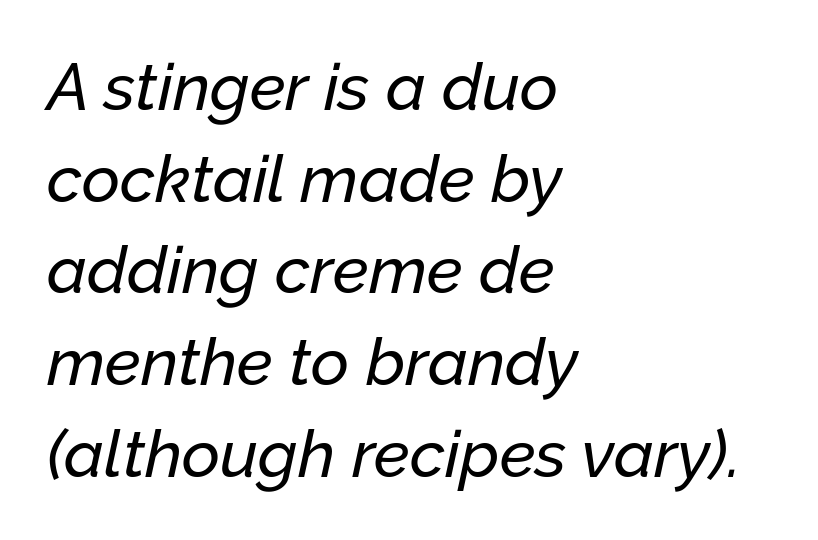
{"italic": "yes", "lean": "right", "slant_degrees": 12, "width": "normal", "stroke_contrast": "low", "x_height": "medium", "monospaced": "no", "underline": "no", "align": "left", "line_spacing": "normal", "line_spacing_ratio": 1.39, "letter_spacing": "normal", "letter_spacing_em": 0.0, "glyph_px": 66}
